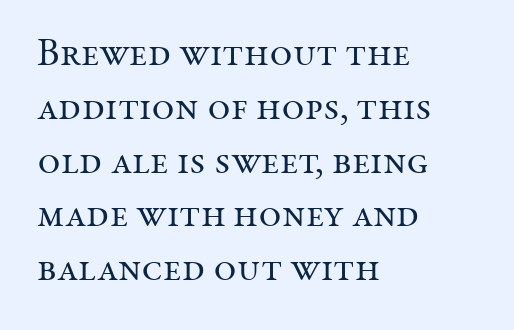
The image shows 39 px regular-weight serif type, upright; set left-aligned, normal line spacing (1.38x), normal letter spacing, not underlined; medium stroke contrast and a medium x-height.
